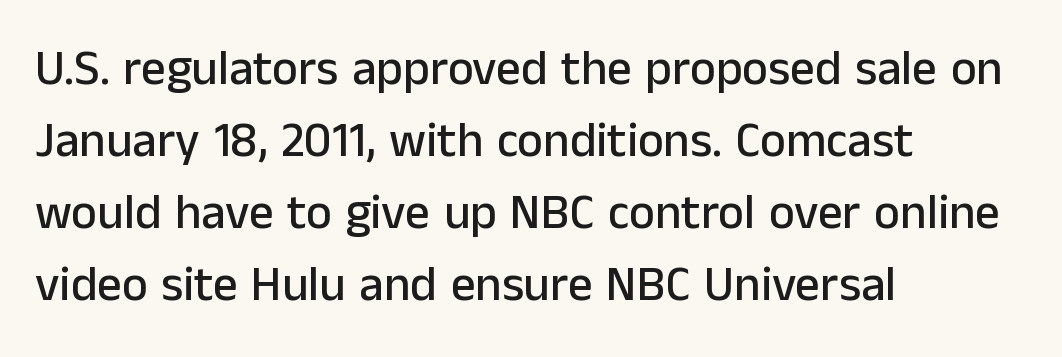
Q: Is the text italic (slanted)? A: No, it is upright.
Q: Is the typeface a serif or a sans-serif typeface? A: Sans-serif.
Q: Is the text underlined? A: No.
Q: How is the paragraph aligned? A: Left-aligned.
Q: Is the spacing between letters normal or unusually wide? A: Normal.
Q: Is the spacing between lines tight, normal or loose? A: Normal.
Q: Width (condensed, normal, or wide)? A: Normal.
Q: Stroke contrast? A: Low.
Q: x-height? A: Medium.
Q: Monospaced? A: No.
